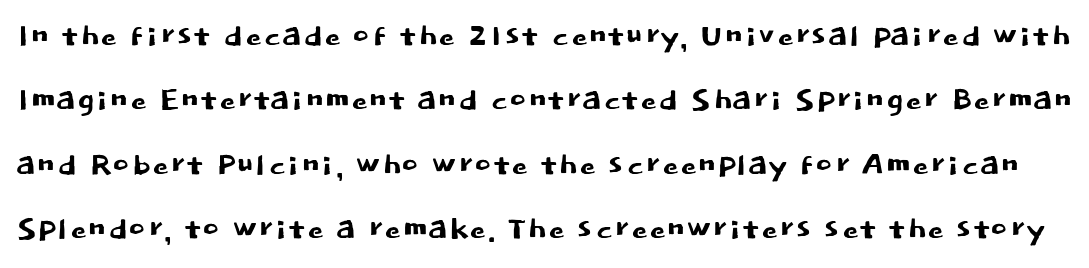
{"serif": "no", "italic": "no", "width": "normal", "stroke_contrast": "low", "x_height": "large", "monospaced": "no", "underline": "no", "line_spacing": "normal", "line_spacing_ratio": 1.57, "letter_spacing": "normal", "letter_spacing_em": 0.0, "glyph_px": 41}
